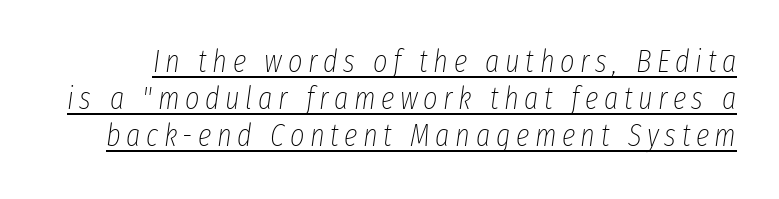
{"italic": "yes", "lean": "right", "slant_degrees": 8, "bold": "no", "weight": "thin", "width": "condensed", "stroke_contrast": "low", "x_height": "medium", "monospaced": "no", "underline": "yes", "line_spacing_ratio": 1.2, "glyph_px": 31}
